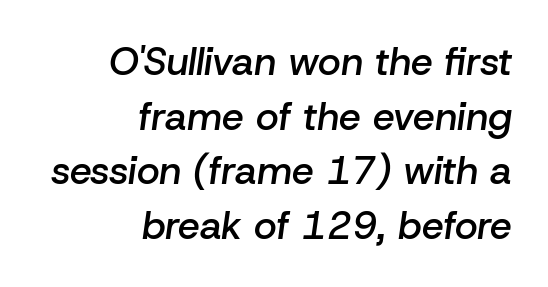
Q: Is the text bold? A: Semi-bold.
Q: Is the text italic (slanted)? A: Yes, it leans right by about 8 degrees.
Q: Is the text underlined? A: No.
Q: How is the paragraph aligned? A: Right-aligned.
Q: Is the spacing between letters normal or unusually wide? A: Normal.
Q: Is the spacing between lines tight, normal or loose? A: Normal.
Q: Width (condensed, normal, or wide)? A: Normal.
Q: Stroke contrast? A: Low.
Q: x-height? A: Medium.
Q: Monospaced? A: No.
